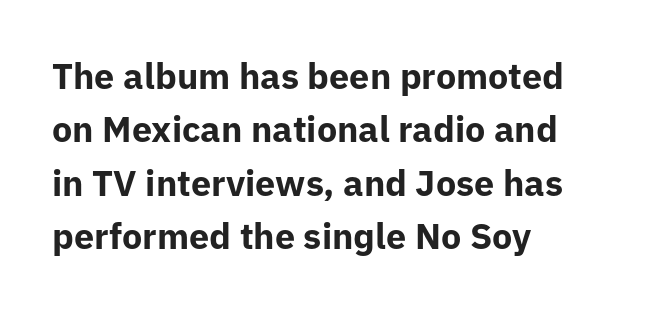
{"serif": "no", "italic": "no", "bold": "yes", "weight": "bold", "width": "normal", "stroke_contrast": "low", "x_height": "medium", "monospaced": "no", "underline": "no", "align": "left", "line_spacing": "normal", "line_spacing_ratio": 1.48, "letter_spacing": "normal", "letter_spacing_em": 0.0, "glyph_px": 36}
